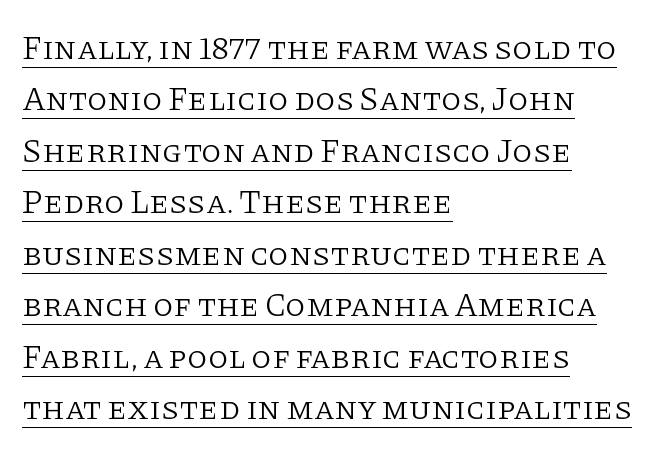
Q: Is the text bold? A: No.
Q: Is the text italic (slanted)? A: No, it is upright.
Q: Is the typeface a serif or a sans-serif typeface? A: Serif.
Q: Is the text underlined? A: Yes.
Q: How is the paragraph aligned? A: Left-aligned.
Q: Is the spacing between letters normal or unusually wide? A: Normal.
Q: Is the spacing between lines tight, normal or loose? A: Normal.
Q: Width (condensed, normal, or wide)? A: Normal.
Q: Stroke contrast? A: Low.
Q: x-height? A: Large.
Q: Monospaced? A: No.
